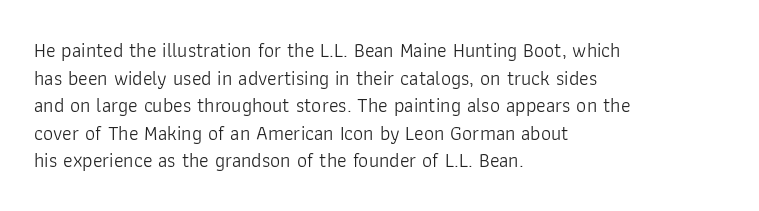
This rendering leaves character spacing at its baseline value. These lines stack with their left ends in a neat column. Reading down the column, the eye jumps a familiar distance to each next line. Stroke mass is kept to a normal reading level or below. Unlike italic type, these characters show no tilt at all. No word sits above an underline.
